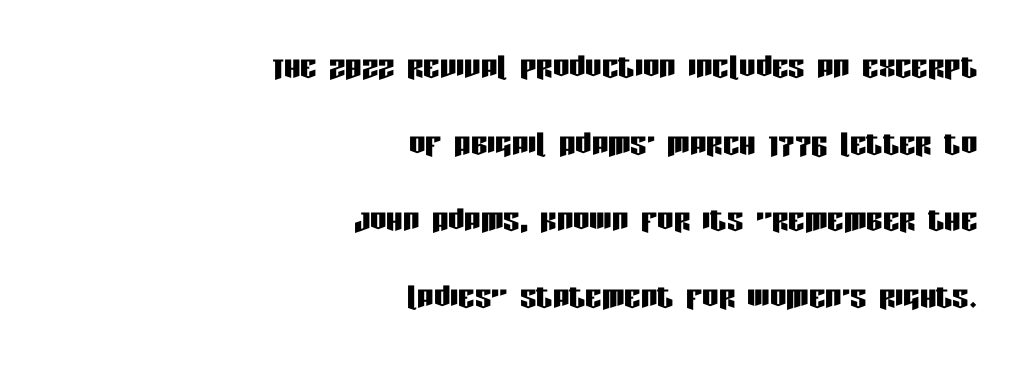
Short and long lines alike share a common ending point at right. Look at the bottom of the vertical strokes: they stop flat, with no serifs. Varying glyph widths throughout — classic text-font behaviour. Clear beneath every line of the passage.
